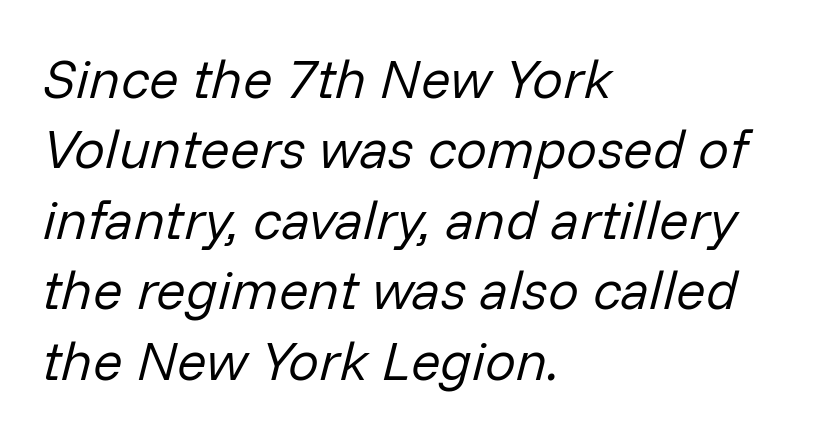
The horizontal fit of the characters is conventional and even. The rendering applies a slant to the glyphs. If you drew a ruler down the left edge, every line would touch it. The vertical gap from one line to the next is medium. A quiet, ordinary-to-light weight characterises the typeface. Think of a printed novel: that variable character pitch is what you see here.
